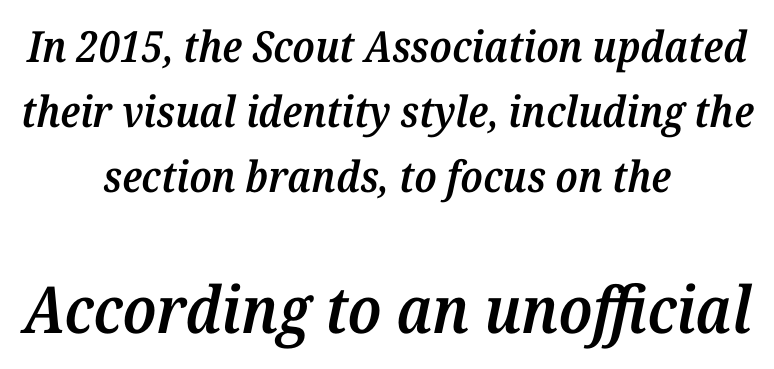
Bold? Not quite — semibold, heavier than regular but stopping short. Posture: slanted. The text block is weighted toward neither margin, spreading evenly from the middle. A typesetter would call this zero additional tracking.
